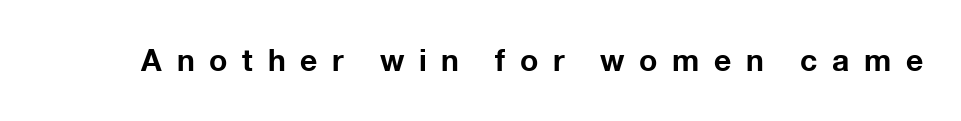
The image shows 30 px bold sans-serif type, upright; set unusually wide letter spacing (+0.49 em), not underlined; low stroke contrast and a medium x-height.
